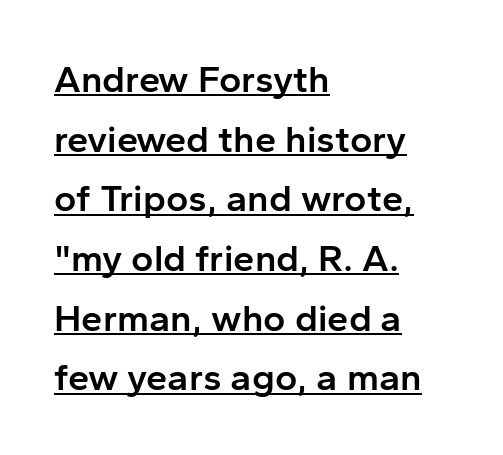
The image shows 38 px semibold sans-serif type, upright; set left-aligned, normal line spacing (1.57x), normal letter spacing, underlined; low stroke contrast and a medium x-height.
